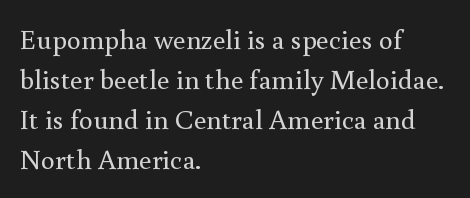
{"serif": "yes", "italic": "no", "bold": "no", "weight": "regular", "width": "normal", "x_height": "small", "monospaced": "no", "underline": "no", "align": "left", "line_spacing": "normal", "line_spacing_ratio": 1.43, "letter_spacing": "normal", "letter_spacing_em": 0.0, "glyph_px": 28}
